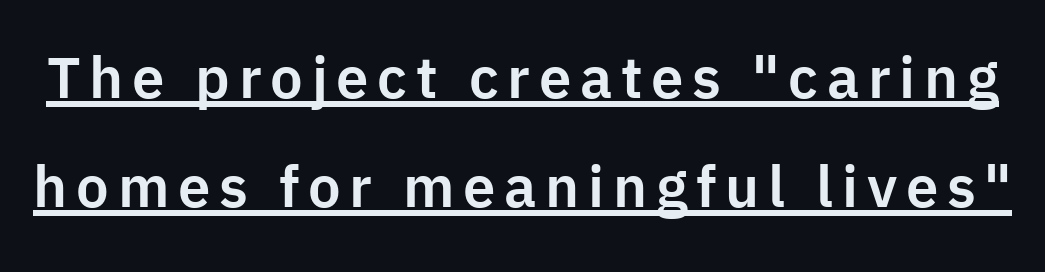
The image shows 58 px sans-serif type, upright; set line spacing 1.88x, underlined; low stroke contrast and a medium x-height.
